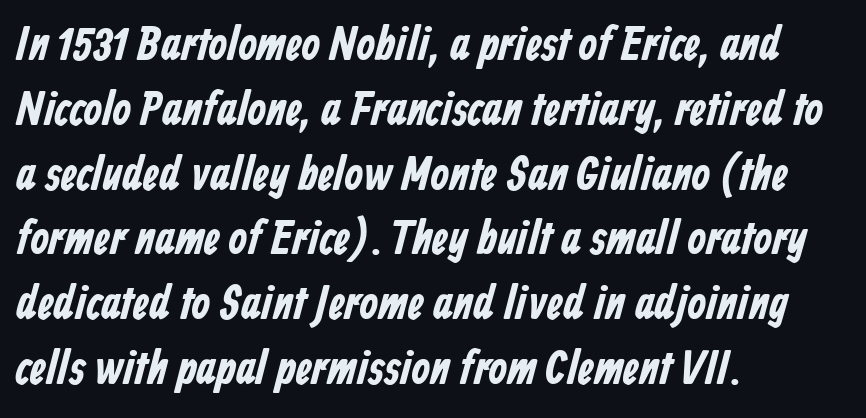
Q: Is the text bold? A: Yes.
Q: Is the typeface a serif or a sans-serif typeface? A: Sans-serif.
Q: Is the text underlined? A: No.
Q: How is the paragraph aligned? A: Left-aligned.
Q: Is the spacing between letters normal or unusually wide? A: Normal.
Q: Is the spacing between lines tight, normal or loose? A: Normal.
Q: Width (condensed, normal, or wide)? A: Condensed.
Q: Stroke contrast? A: Low.
Q: x-height? A: Medium.
Q: Monospaced? A: No.
